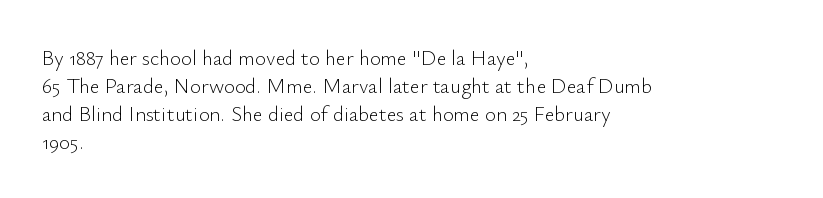
The image shows 21 px text type, upright; set left-aligned, normal line spacing (1.33x), normal letter spacing, not underlined.
